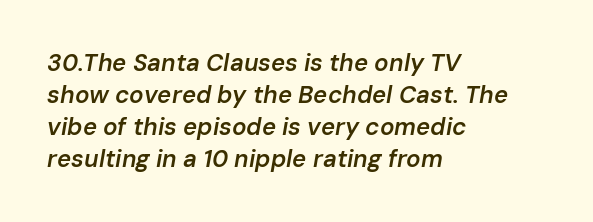
The image shows 24 px text type, italic (leaning right); set left-aligned, normal line spacing (1.33x), normal letter spacing, not underlined.
